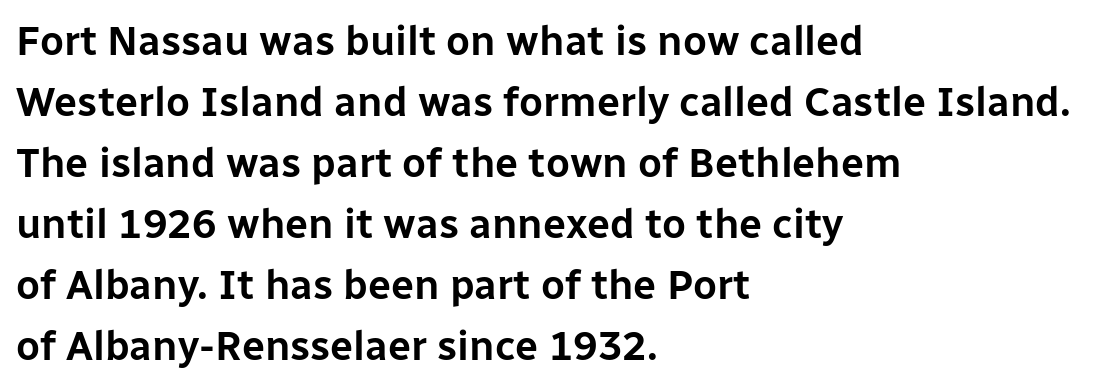
{"serif": "no", "italic": "no", "width": "normal", "stroke_contrast": "low", "x_height": "medium", "monospaced": "no", "underline": "no", "align": "left", "line_spacing": "normal", "line_spacing_ratio": 1.49, "letter_spacing": "normal", "letter_spacing_em": 0.0, "glyph_px": 41}
